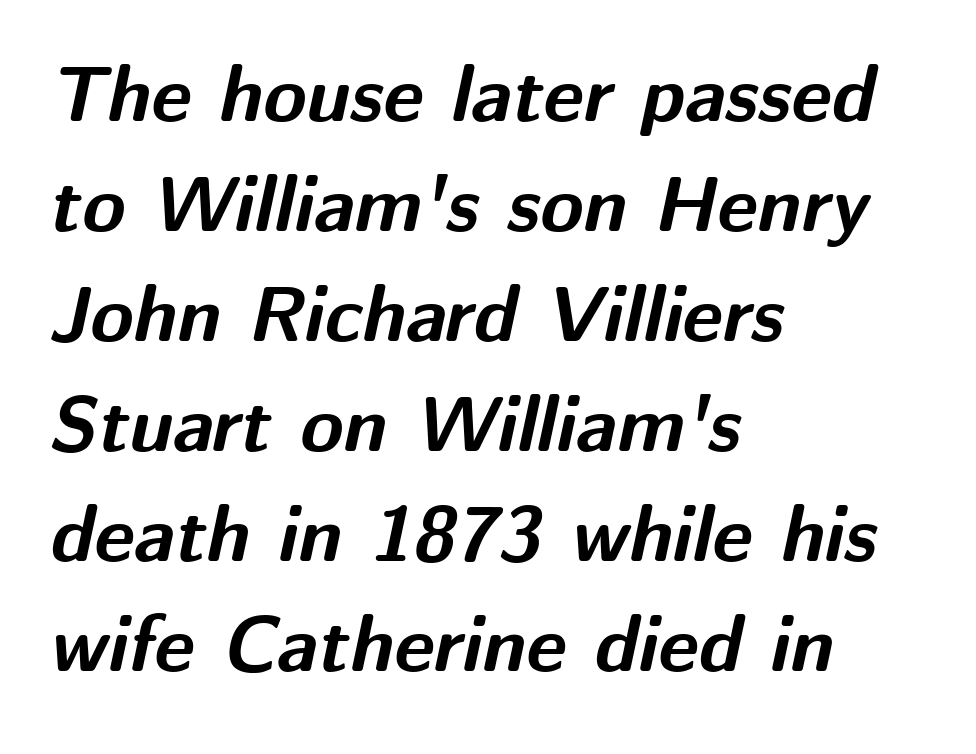
Q: Is the text bold? A: Yes.
Q: Is the text italic (slanted)? A: Yes, it leans right by about 12 degrees.
Q: Is the text underlined? A: No.
Q: How is the paragraph aligned? A: Left-aligned.
Q: Is the spacing between letters normal or unusually wide? A: Normal.
Q: Is the spacing between lines tight, normal or loose? A: Normal.
Q: Width (condensed, normal, or wide)? A: Normal.
Q: Stroke contrast? A: Medium.
Q: x-height? A: Medium.
Q: Monospaced? A: No.
